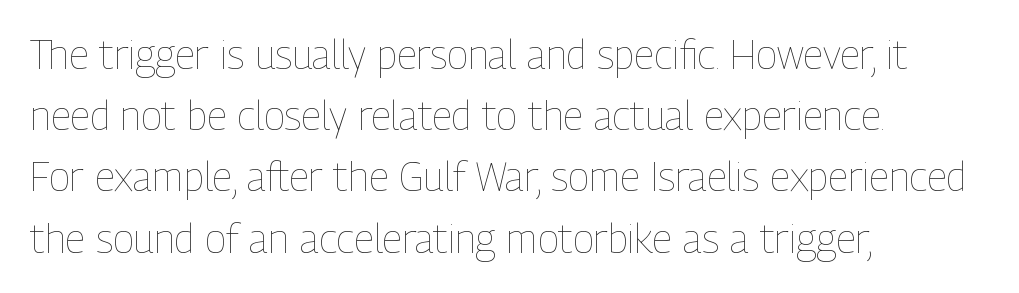
The image shows 40 px thin, condensed type, upright; set left-aligned, normal line spacing (1.53x), normal letter spacing, not underlined; low stroke contrast and a medium x-height.
